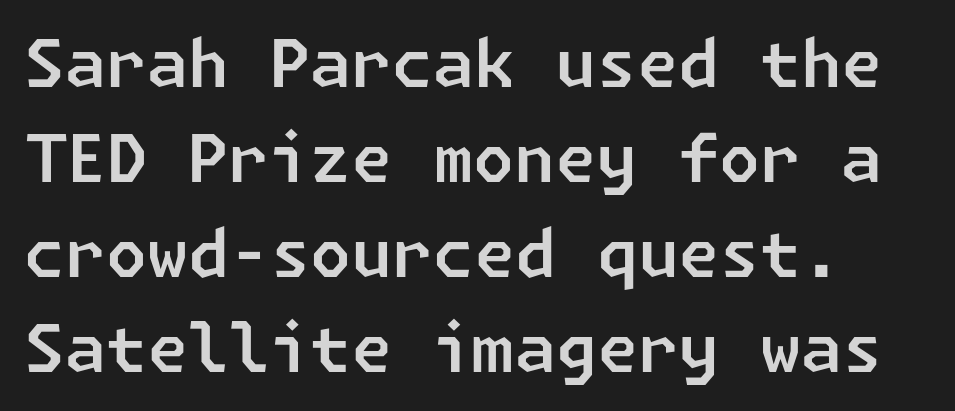
Q: Is the typeface a serif or a sans-serif typeface? A: Sans-serif.
Q: Is the text underlined? A: No.
Q: Is the spacing between letters normal or unusually wide? A: Normal.
Q: Is the spacing between lines tight, normal or loose? A: Normal.
Q: Width (condensed, normal, or wide)? A: Normal.
Q: Stroke contrast? A: Low.
Q: x-height? A: Medium.
